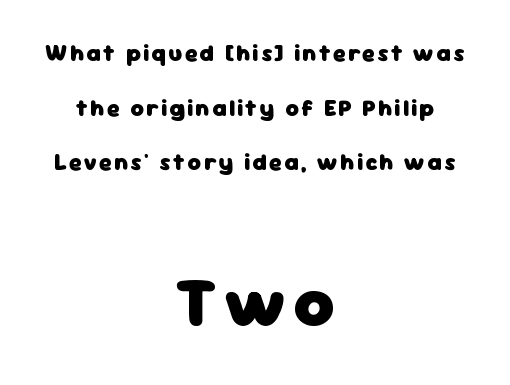
Caption: bold face, heavy strokes. Rendered with straight, roman letterforms. Where is the straight margin? There isn't one; the lines are centered. The designer went with a sans here, leaving each stem footless. In terms of leading, this rendering errs on the spacious side. The lower block of text is set noticeably larger than the block above it.
